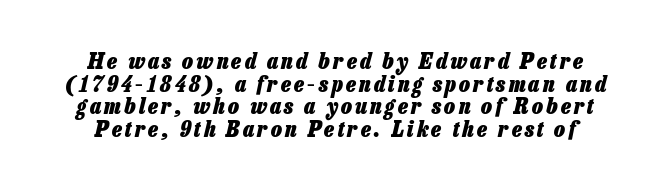
The image shows 23 px bold type, italic (leaning right); set centered, tight line spacing (0.98x), not underlined.
